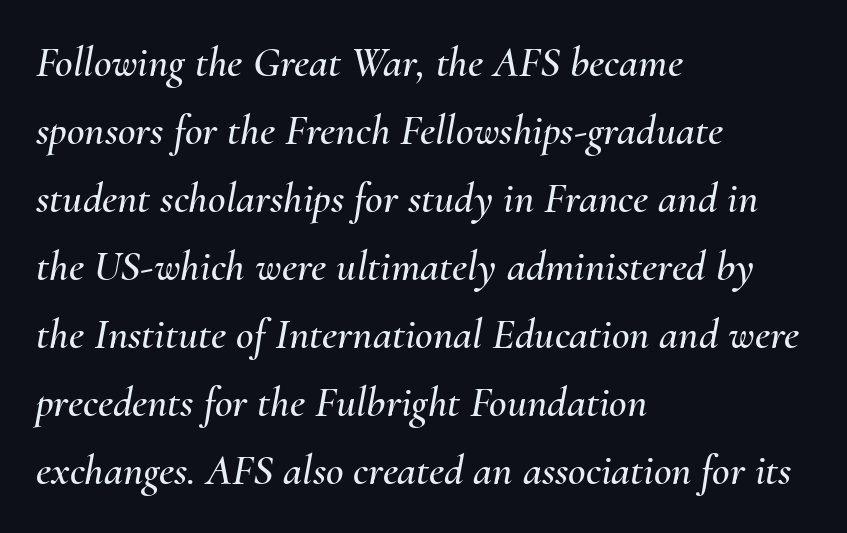
Q: Is the text italic (slanted)? A: Yes, it leans right by about 10 degrees.
Q: Is the text underlined? A: No.
Q: How is the paragraph aligned? A: Left-aligned.
Q: Is the spacing between letters normal or unusually wide? A: Normal.
Q: Is the spacing between lines tight, normal or loose? A: Normal.
Q: Width (condensed, normal, or wide)? A: Normal.
Q: Stroke contrast? A: Medium.
Q: x-height? A: Small.
Q: Monospaced? A: No.
